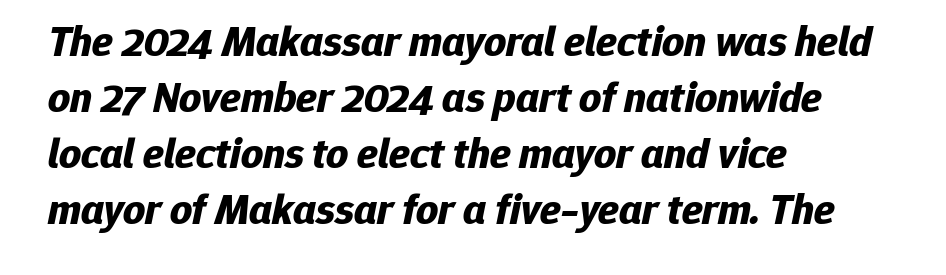
The image shows 43 px bold type, italic (leaning right); set left-aligned, normal line spacing (1.3x), normal letter spacing, not underlined; low stroke contrast and a medium x-height.
